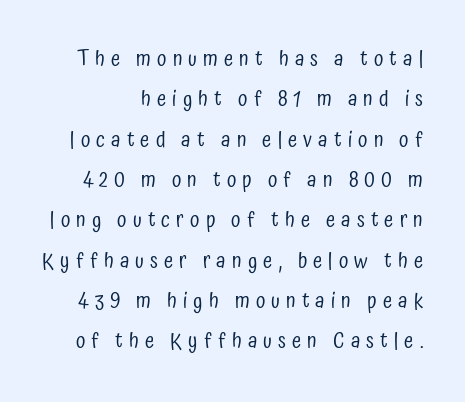
Q: Is the text bold? A: No.
Q: Is the text italic (slanted)? A: No, it is upright.
Q: Is the text underlined? A: No.
Q: Is the spacing between letters normal or unusually wide? A: Unusually wide.
Q: Is the spacing between lines tight, normal or loose? A: Loose.
